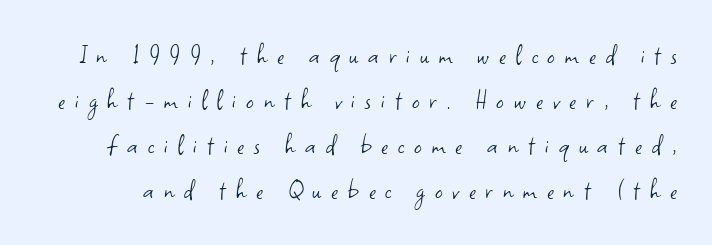
Compared with typical body copy, the letter spacing here is much looser. The glyphs are unaccompanied by any horizontal stroke below them. What kind of face is this? One without serifs — a sans. Each new line begins a customary step beneath the previous one.
